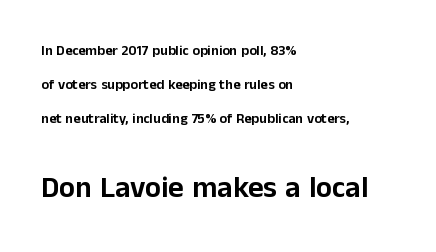
The image shows 30 px sans-serif type, upright; set left-aligned, loose line spacing (2.44x), normal letter spacing, not underlined; the second (bottom) block is 2.14x larger; low stroke contrast and a medium x-height.
